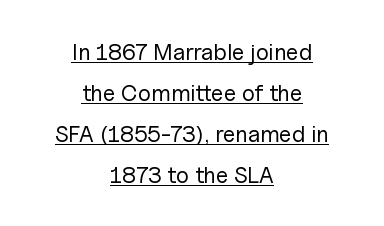
Q: Is the text bold? A: No.
Q: Is the text italic (slanted)? A: No, it is upright.
Q: Is the text underlined? A: Yes.
Q: How is the paragraph aligned? A: Centered.
Q: Is the spacing between letters normal or unusually wide? A: Normal.
